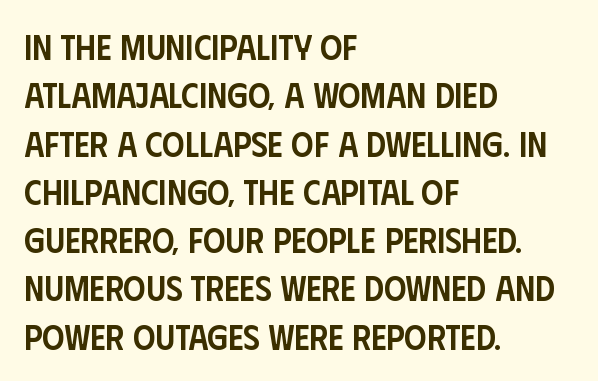
The image shows 35 px semibold, condensed sans-serif type, upright; set left-aligned, normal line spacing (1.38x), normal letter spacing, not underlined; low stroke contrast and a large x-height.
